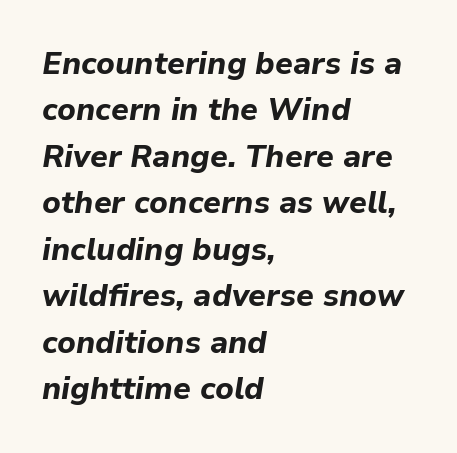
{"italic": "yes", "lean": "right", "slant_degrees": 9, "bold": "yes", "weight": "bold", "width": "normal", "stroke_contrast": "low", "x_height": "medium", "monospaced": "no", "underline": "no", "align": "left", "line_spacing": "normal", "line_spacing_ratio": 1.5, "letter_spacing": "normal", "letter_spacing_em": 0.0, "glyph_px": 31}
